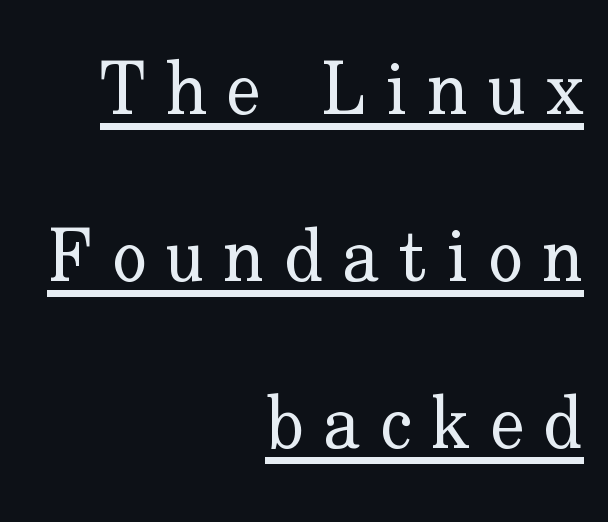
{"serif": "yes", "italic": "no", "bold": "no", "weight": "regular", "width": "normal", "stroke_contrast": "low", "x_height": "small", "monospaced": "no", "underline": "yes", "align": "right", "line_spacing": "loose", "line_spacing_ratio": 2.29, "letter_spacing": "wide", "letter_spacing_em": 0.27, "glyph_px": 73}
